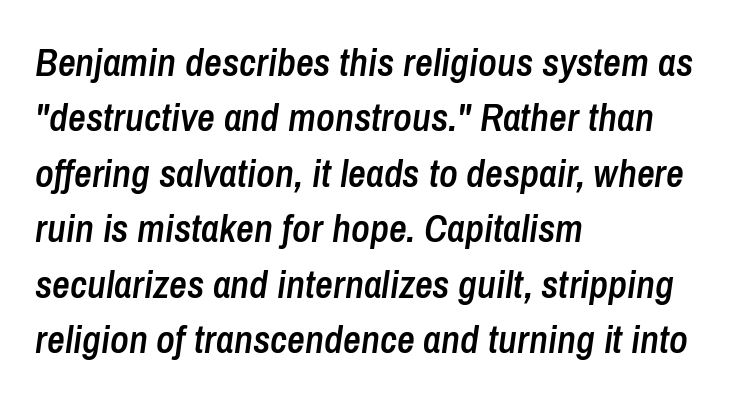
Regarding leading, the lines here are spaced in the standard way. A typesetter would call this proportional, since set widths differ per character. Stems and bowls a touch heavier than normal — semibold. The strip under each line holds only bare page. Looking at the ascenders, they clearly lean. The lines are quadded left.
